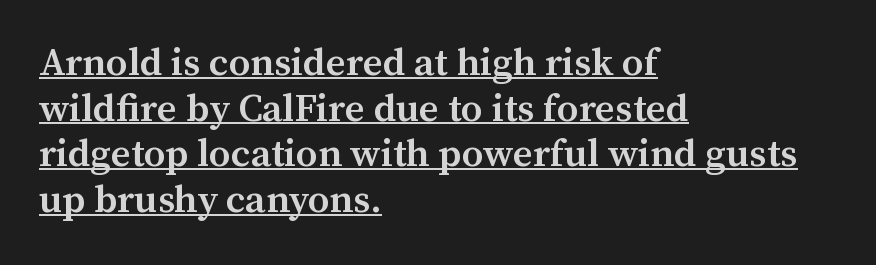
The rag falls on the right side of this text block. The glyphs are accompanied by a horizontal stroke just below them. Note: serifs present on the glyphs. This rendering leaves character spacing at its baseline value. This is the regular roman posture of the typeface.
